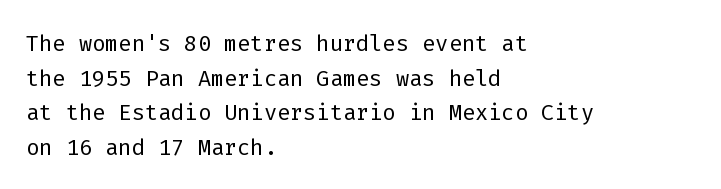
I'd call this a sans setting — the letters go barefoot. Descenders hang freely into open space. This is the regular roman posture of the typeface. The rendering keeps characters at their native spacing.
